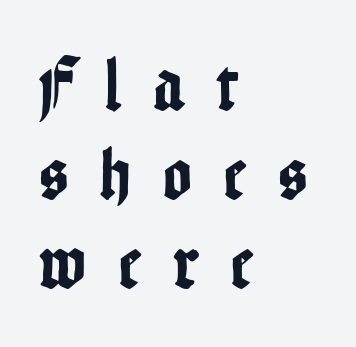
The image shows 76 px condensed sans-serif type, upright; set left-aligned, line spacing 1.17x, unusually wide letter spacing (+0.42 em), not underlined; low stroke contrast and a medium x-height.
